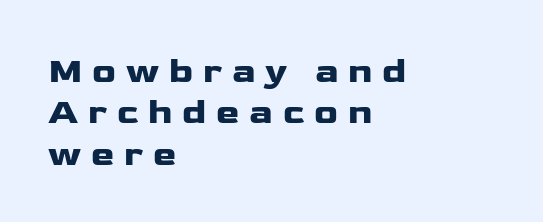
Q: Is the text italic (slanted)? A: No, it is upright.
Q: Is the typeface a serif or a sans-serif typeface? A: Sans-serif.
Q: Is the text underlined? A: No.
Q: How is the paragraph aligned? A: Left-aligned.
Q: Is the spacing between letters normal or unusually wide? A: Unusually wide.
Q: Width (condensed, normal, or wide)? A: Wide.
Q: Stroke contrast? A: Low.
Q: x-height? A: Medium.
Q: Monospaced? A: No.
